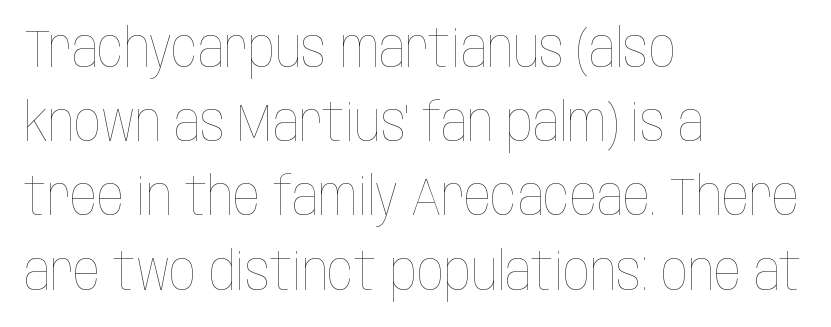
{"italic": "no", "bold": "no", "weight": "thin", "width": "condensed", "stroke_contrast": "low", "x_height": "large", "monospaced": "no", "underline": "no", "align": "left", "line_spacing": "normal", "line_spacing_ratio": 1.4, "letter_spacing": "normal", "letter_spacing_em": 0.0, "glyph_px": 53}
